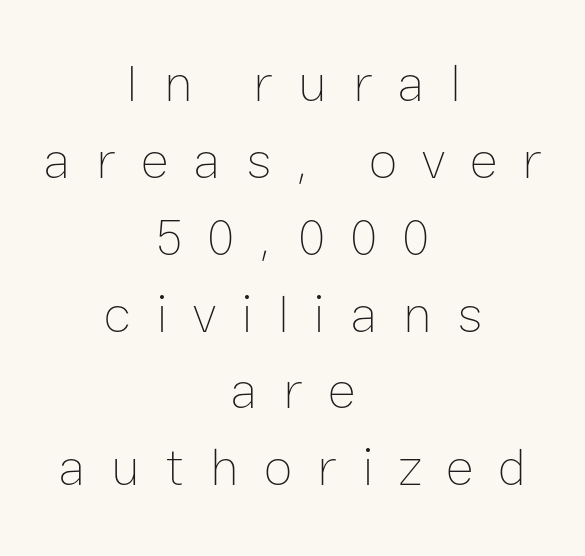
{"italic": "no", "bold": "no", "weight": "thin", "width": "normal", "stroke_contrast": "low", "x_height": "medium", "monospaced": "no", "underline": "no", "align": "center", "line_spacing": "normal", "line_spacing_ratio": 1.45, "letter_spacing": "wide", "letter_spacing_em": 0.47, "glyph_px": 53}
